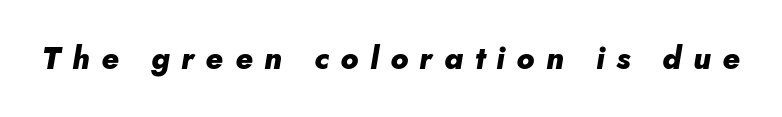
Weight check: bold — yes, fully. Is the letter spacing exaggerated? Yes — the characters are pushed far apart. The passage shown is typed in a proportional face where columns would drift. Has an underline been added? It has not. This sample uses an oblique cut, with every glyph tilted off the vertical.
